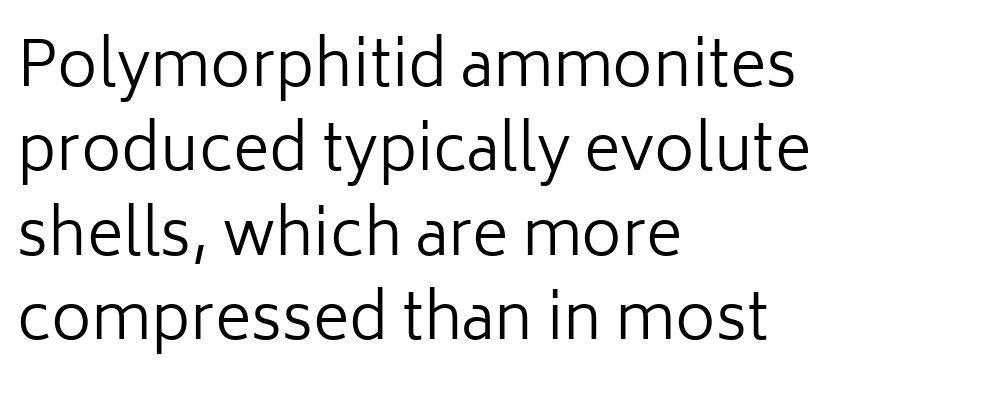
Observe the absence of serifs on each vertical stroke in this sample. Ink coverage per letter is moderate at most. Is this a fixed-width face? No — the glyphs have proportional, varying widths. Where is the straight margin? On the left. A normal amount of white space separates one row of letters from the next.
